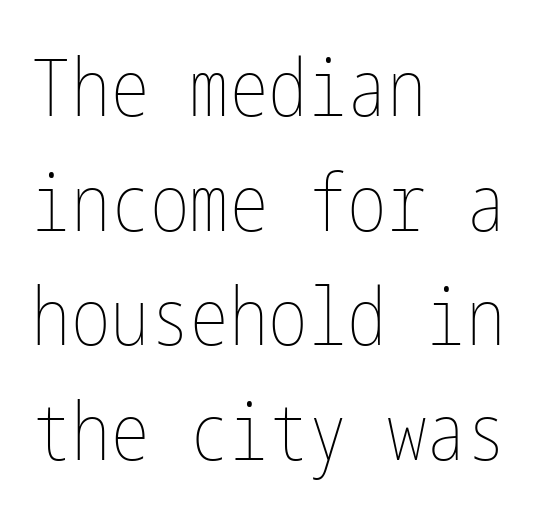
{"italic": "no", "bold": "no", "weight": "thin", "width": "condensed", "stroke_contrast": "low", "x_height": "medium", "underline": "no", "align": "left", "line_spacing": "normal", "line_spacing_ratio": 1.45, "letter_spacing": "normal", "letter_spacing_em": 0.0, "glyph_px": 79}
